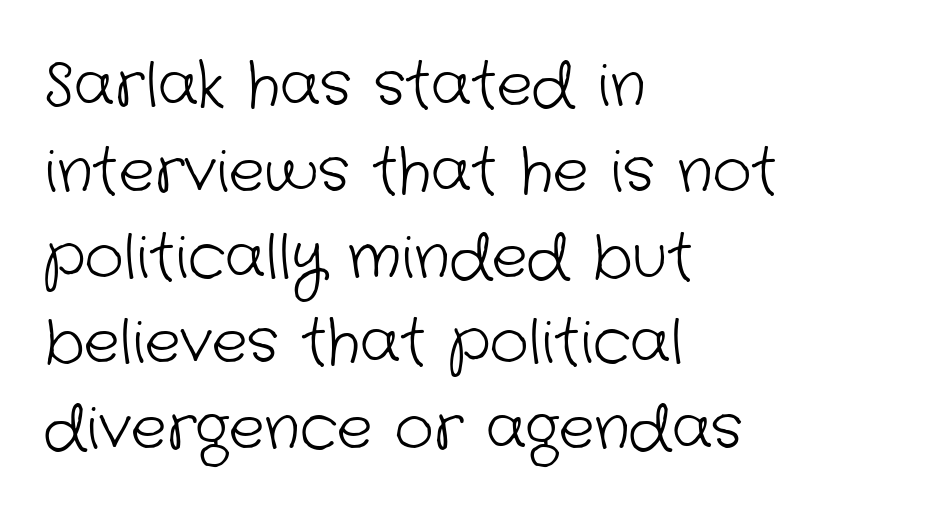
{"serif": "no", "bold": "no", "weight": "light", "width": "normal", "stroke_contrast": "low", "x_height": "medium", "monospaced": "no", "underline": "no", "align": "left", "line_spacing": "normal", "line_spacing_ratio": 1.43, "letter_spacing": "normal", "letter_spacing_em": 0.0, "glyph_px": 60}
